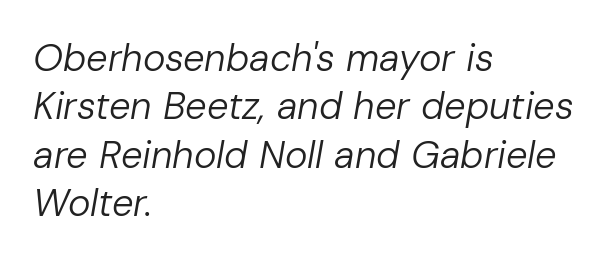
Q: Is the text bold? A: No.
Q: Is the text italic (slanted)? A: Yes, it leans right by about 10 degrees.
Q: Is the text underlined? A: No.
Q: How is the paragraph aligned? A: Left-aligned.
Q: Is the spacing between letters normal or unusually wide? A: Normal.
Q: Is the spacing between lines tight, normal or loose? A: Normal.
Q: Width (condensed, normal, or wide)? A: Normal.
Q: Stroke contrast? A: Low.
Q: x-height? A: Medium.
Q: Monospaced? A: No.
